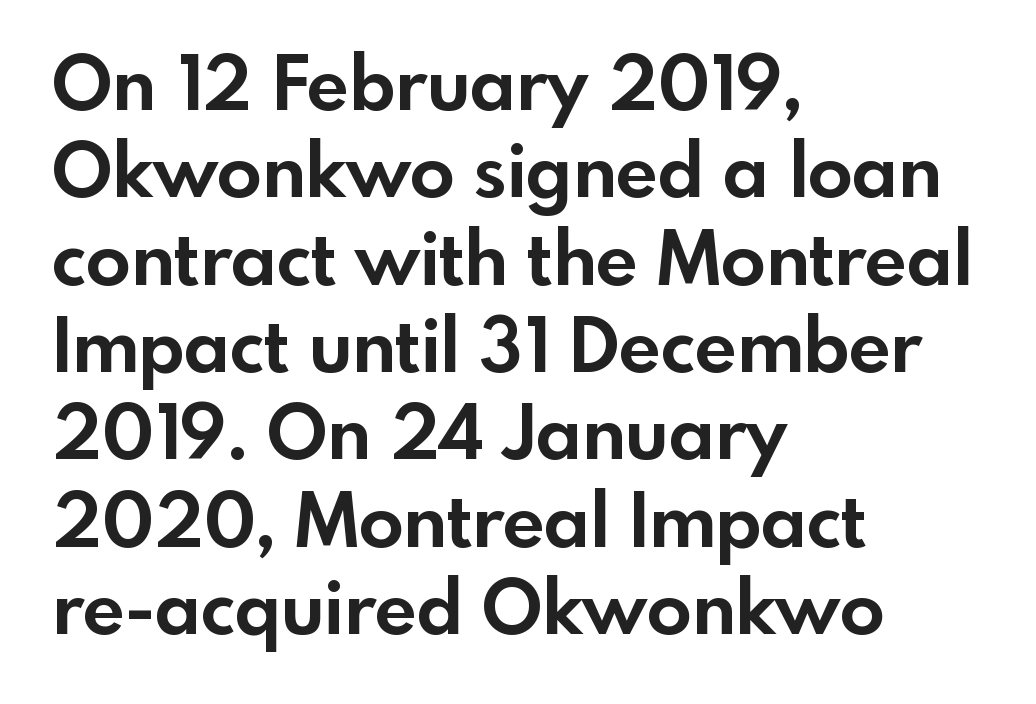
The image shows 74 px bold sans-serif type, upright; set left-aligned, line spacing 1.18x, normal letter spacing, not underlined; a small x-height.
